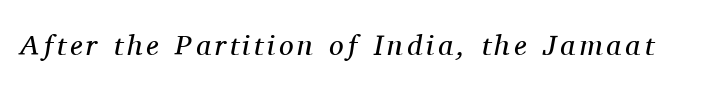
Has an underline been added? It has not. This sample has the flowing, uneven cadence of proportional lettering. Observe the serifs anchoring each vertical stroke in this sample. The font sits on the lighter half of the weight spectrum, regular included. Looking at the ascenders, they clearly lean.
